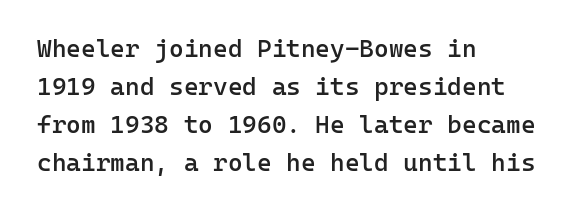
The image shows 25 px text type, upright; set left-aligned, normal line spacing (1.52x), normal letter spacing, not underlined.
